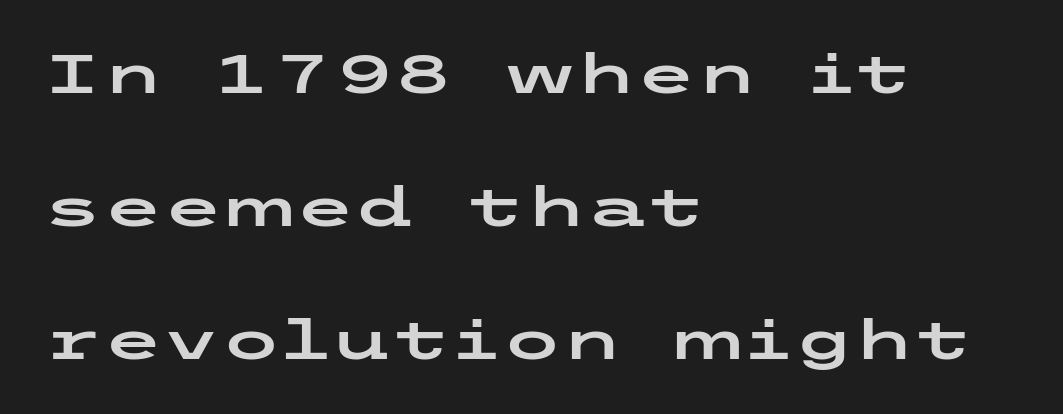
Q: Is the text italic (slanted)? A: No, it is upright.
Q: Is the typeface a serif or a sans-serif typeface? A: Sans-serif.
Q: Is the text underlined? A: No.
Q: How is the paragraph aligned? A: Left-aligned.
Q: Is the spacing between letters normal or unusually wide? A: Normal.
Q: Is the spacing between lines tight, normal or loose? A: Loose.
Q: Width (condensed, normal, or wide)? A: Wide.
Q: Stroke contrast? A: Low.
Q: x-height? A: Medium.
